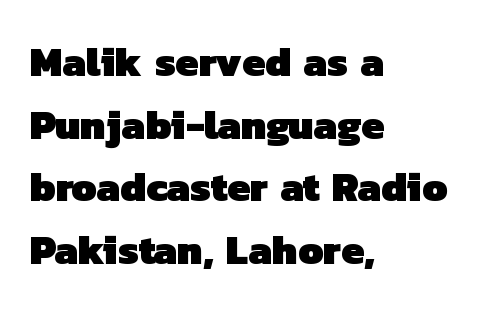
Q: Is the text bold? A: Yes.
Q: Is the typeface a serif or a sans-serif typeface? A: Sans-serif.
Q: Is the text underlined? A: No.
Q: How is the paragraph aligned? A: Left-aligned.
Q: Is the spacing between letters normal or unusually wide? A: Normal.
Q: Is the spacing between lines tight, normal or loose? A: Normal.
Q: Width (condensed, normal, or wide)? A: Normal.
Q: Stroke contrast? A: Low.
Q: x-height? A: Medium.
Q: Monospaced? A: No.
